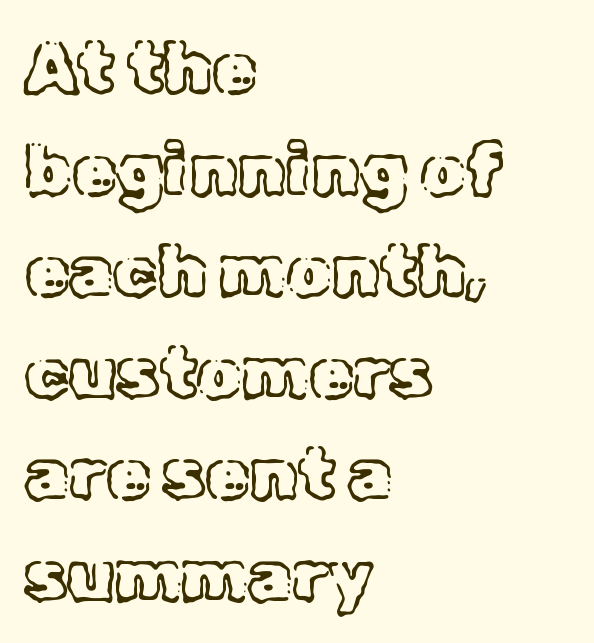
The image shows 71 px text type, upright; set left-aligned, normal line spacing (1.43x), normal letter spacing, not underlined; a medium x-height.
